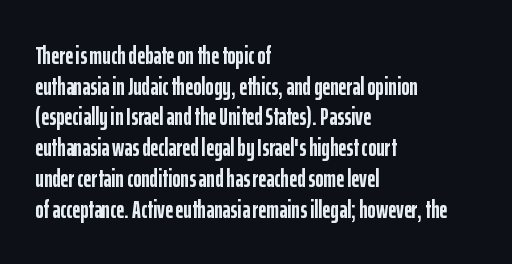
{"italic": "no", "bold": "yes", "underline": "no", "align": "left", "line_spacing_ratio": 1.23, "letter_spacing": "normal", "letter_spacing_em": 0.0, "glyph_px": 25}
